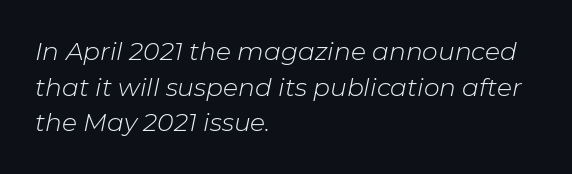
{"italic": "yes", "lean": "right", "slant_degrees": 11, "bold": "no", "underline": "no", "align": "left", "line_spacing": "normal", "line_spacing_ratio": 1.43, "letter_spacing": "normal", "letter_spacing_em": 0.0, "glyph_px": 25}
